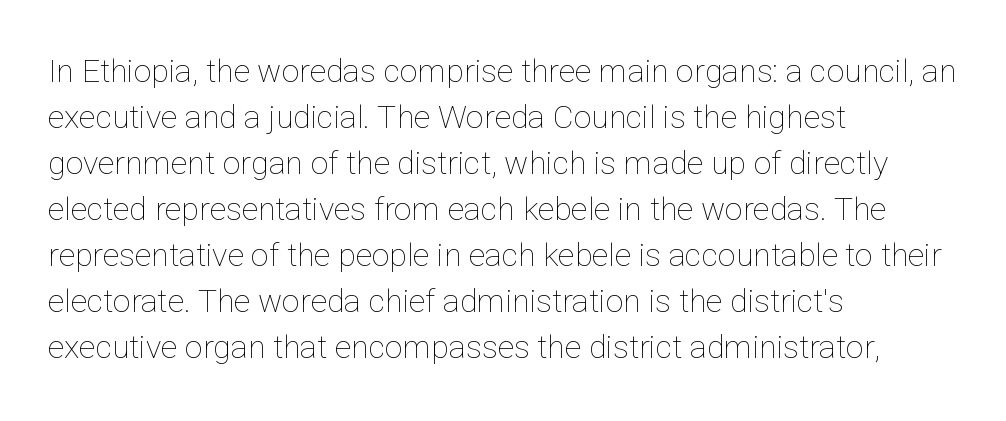
The image shows 32 px thin type, upright; set left-aligned, normal line spacing (1.44x), normal letter spacing, not underlined; low stroke contrast and a medium x-height.
